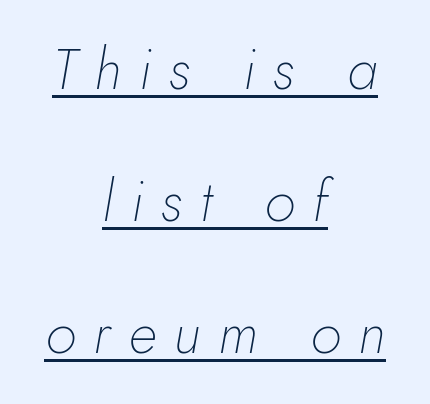
A typesetter would call this proportional, since set widths differ per character. Does the lettering tilt? It does — this is italic. Teacher's note: observe the equal gaps on both sides — that is centered alignment. Check the space under the baseline: a stroke is drawn there.
